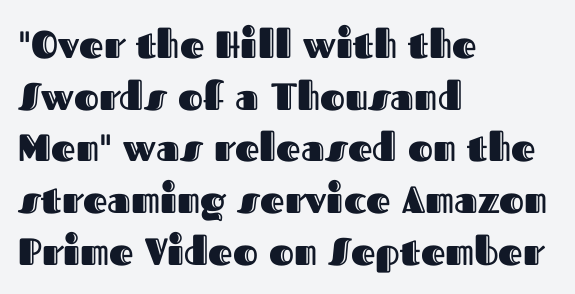
Q: Is the text italic (slanted)? A: No, it is upright.
Q: Is the text underlined? A: No.
Q: How is the paragraph aligned? A: Left-aligned.
Q: Is the spacing between letters normal or unusually wide? A: Normal.
Q: Is the spacing between lines tight, normal or loose? A: Normal.
Q: Width (condensed, normal, or wide)? A: Normal.
Q: x-height? A: Medium.
Q: Monospaced? A: No.
